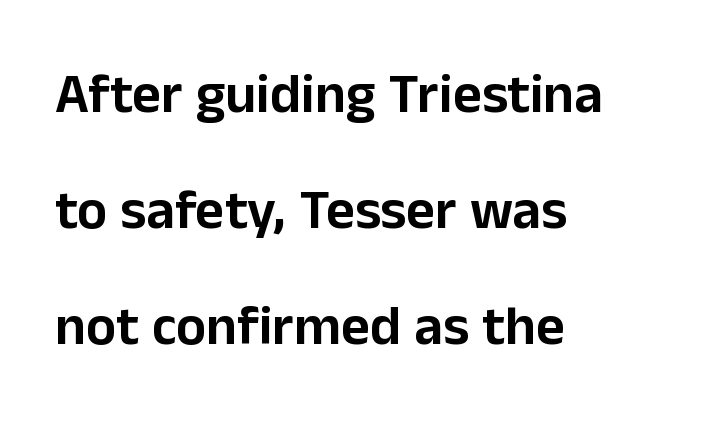
Q: Is the text italic (slanted)? A: No, it is upright.
Q: Is the typeface a serif or a sans-serif typeface? A: Sans-serif.
Q: Is the text underlined? A: No.
Q: How is the paragraph aligned? A: Left-aligned.
Q: Is the spacing between letters normal or unusually wide? A: Normal.
Q: Is the spacing between lines tight, normal or loose? A: Loose.
Q: Width (condensed, normal, or wide)? A: Normal.
Q: Stroke contrast? A: Low.
Q: x-height? A: Medium.
Q: Monospaced? A: No.
